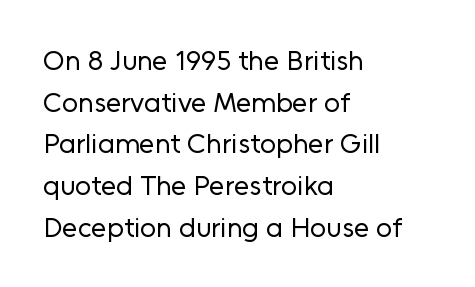
The image shows 28 px regular-weight sans-serif type, upright; set left-aligned, normal line spacing (1.49x), normal letter spacing, not underlined; low stroke contrast and a medium x-height.
